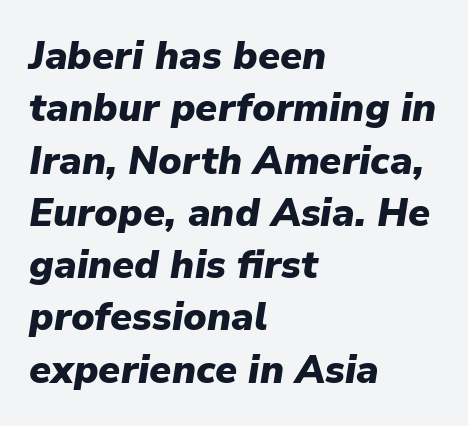
{"italic": "yes", "lean": "right", "slant_degrees": 9, "bold": "yes", "weight": "heavy", "width": "normal", "stroke_contrast": "low", "x_height": "medium", "monospaced": "no", "underline": "no", "align": "left", "line_spacing": "normal", "line_spacing_ratio": 1.34, "letter_spacing": "normal", "letter_spacing_em": 0.0, "glyph_px": 39}
